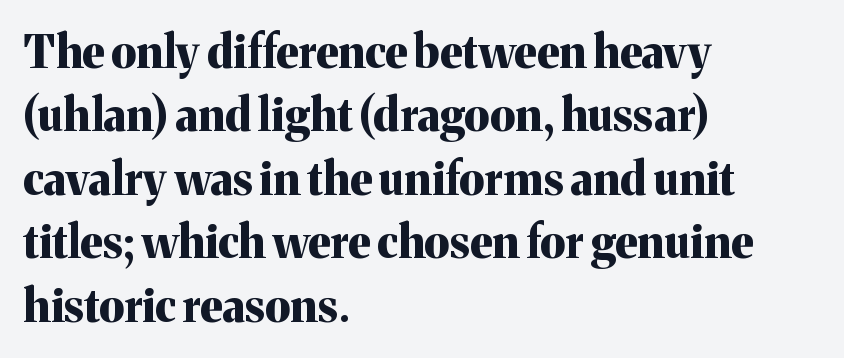
Q: Is the text bold? A: Yes.
Q: Is the text italic (slanted)? A: No, it is upright.
Q: Is the typeface a serif or a sans-serif typeface? A: Serif.
Q: Is the text underlined? A: No.
Q: How is the paragraph aligned? A: Left-aligned.
Q: Is the spacing between letters normal or unusually wide? A: Normal.
Q: Is the spacing between lines tight, normal or loose? A: Normal.
Q: Width (condensed, normal, or wide)? A: Normal.
Q: Stroke contrast? A: Medium.
Q: x-height? A: Medium.
Q: Monospaced? A: No.
